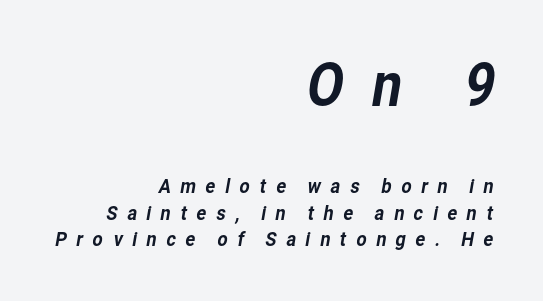
The image shows 59 px sans-serif type; set right-aligned, normal line spacing (1.31x), unusually wide letter spacing (+0.43 em), not underlined; the first (top) block is 2.95x larger; low stroke contrast and a medium x-height.
